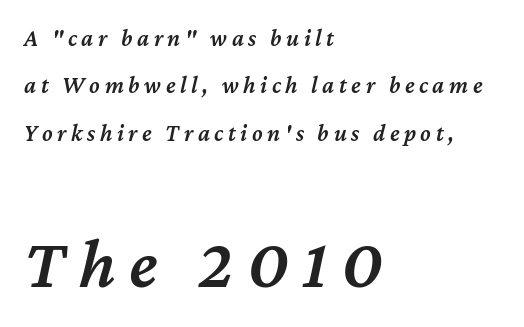
Q: Is the text bold? A: Semi-bold.
Q: Is the text italic (slanted)? A: Yes, it leans right by about 12 degrees.
Q: Is the text underlined? A: No.
Q: How is the paragraph aligned? A: Left-aligned.
Q: Is the spacing between lines tight, normal or loose? A: Loose.
Q: Which block of text is set in a larger size, the first (top) or the second (bottom)? A: The second (bottom) one.
Q: Width (condensed, normal, or wide)? A: Normal.
Q: Stroke contrast? A: Medium.
Q: x-height? A: Medium.
Q: Monospaced? A: No.
